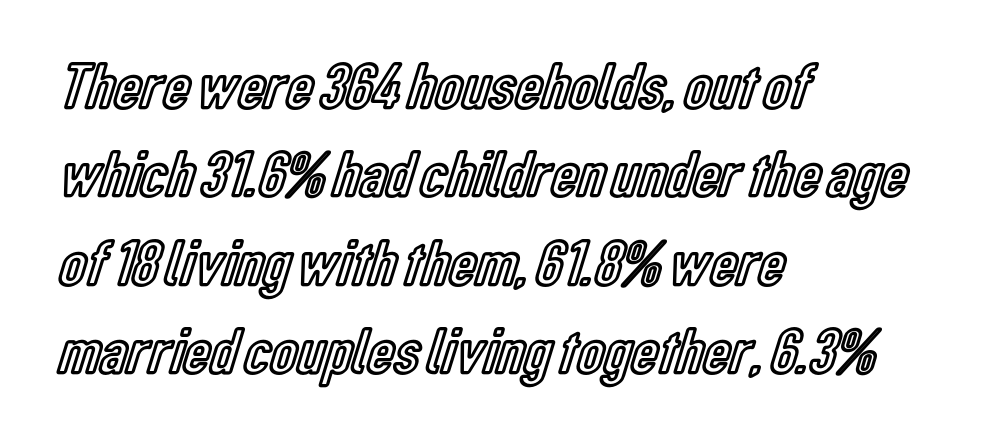
{"width": "condensed", "x_height": "medium", "monospaced": "no", "underline": "no", "align": "left", "line_spacing": "normal", "line_spacing_ratio": 1.34, "letter_spacing": "normal", "letter_spacing_em": 0.0, "glyph_px": 66}
